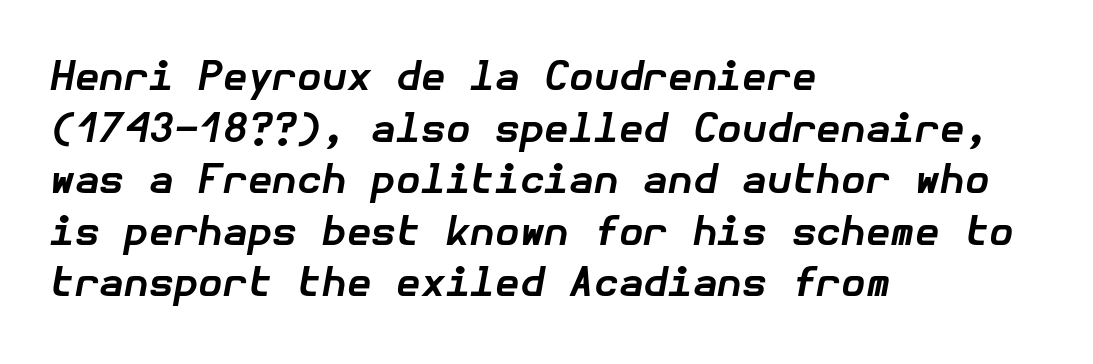
Style check: oblique. Teacher's note: observe the even left margin — that is flush-left alignment. The glyphs are unaccompanied by any horizontal stroke below them. The space between consecutive lines is moderate. Weight: bold. Standard letterfit; no display-style spreading of the glyphs.
